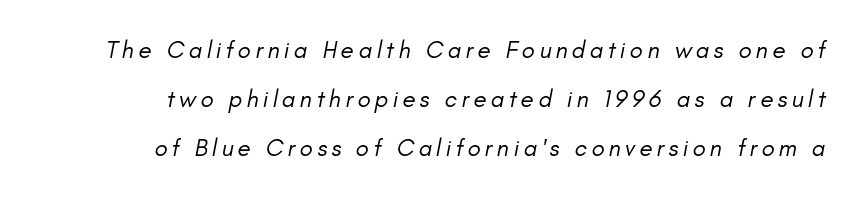
Line spacing here is loose. Stem width sits at or under what a default text font uses. Anything drawn beneath the words? Only blank space.
